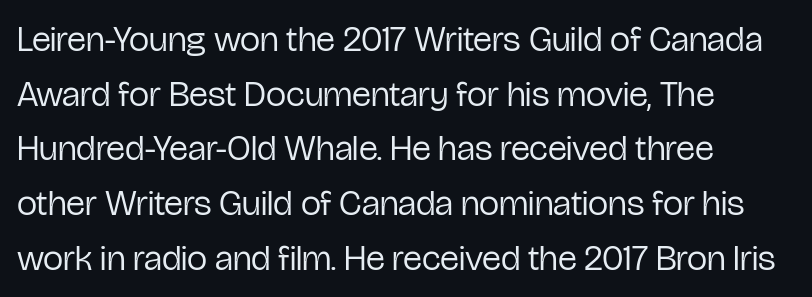
The image shows 36 px regular-weight, condensed sans-serif type, upright; set left-aligned, normal line spacing (1.52x), normal letter spacing, not underlined; low stroke contrast and a medium x-height.
